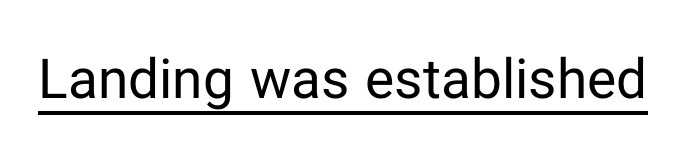
{"serif": "no", "italic": "no", "bold": "no", "weight": "regular", "width": "normal", "stroke_contrast": "low", "x_height": "medium", "monospaced": "no", "underline": "yes", "letter_spacing": "normal", "letter_spacing_em": 0.0, "glyph_px": 55}
